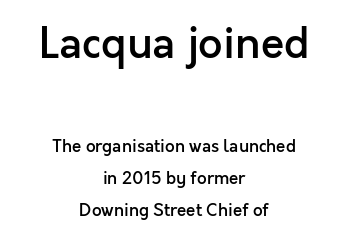
The image shows 43 px semibold sans-serif type, upright; set centered, loose line spacing (1.91x), normal letter spacing, not underlined; the first (top) block is 2.53x larger; a medium x-height.
